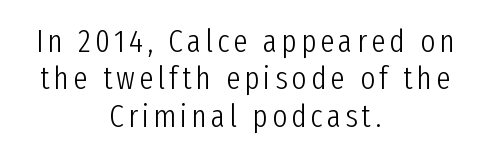
{"serif": "no", "italic": "no", "bold": "no", "weight": "light", "width": "condensed", "stroke_contrast": "low", "x_height": "medium", "monospaced": "no", "underline": "no", "align": "center", "line_spacing_ratio": 1.17, "glyph_px": 32}
